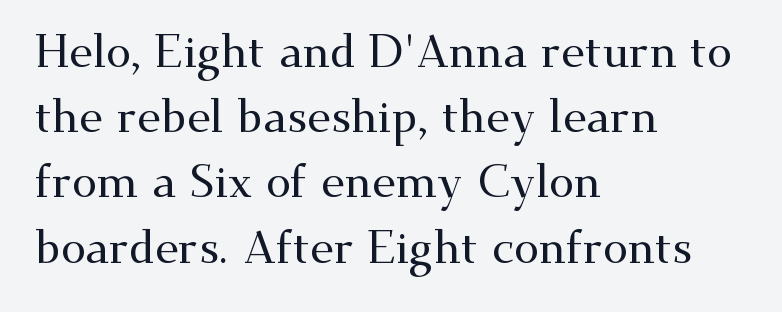
{"serif": "yes", "italic": "no", "width": "wide", "stroke_contrast": "medium", "x_height": "small", "monospaced": "no", "underline": "no", "align": "left", "line_spacing": "normal", "line_spacing_ratio": 1.45, "letter_spacing": "normal", "letter_spacing_em": 0.0, "glyph_px": 45}
